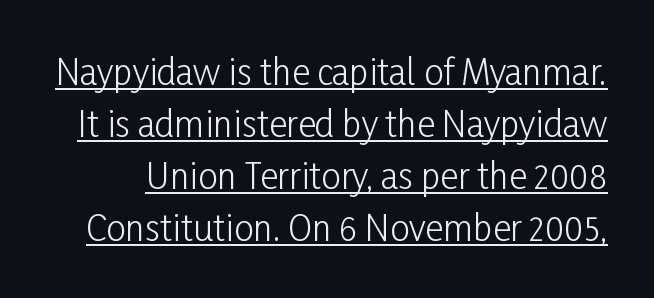
The image shows 35 px light, condensed sans-serif type, upright; set normal line spacing (1.49x), normal letter spacing, underlined; low stroke contrast and a medium x-height.
